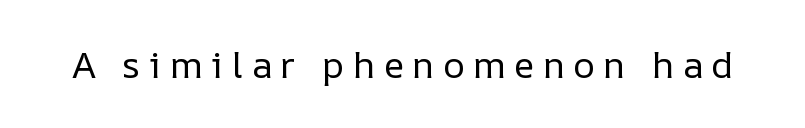
Q: Is the text bold? A: No.
Q: Is the text italic (slanted)? A: No, it is upright.
Q: Is the text underlined? A: No.
Q: Is the spacing between letters normal or unusually wide? A: Unusually wide.
Q: Width (condensed, normal, or wide)? A: Normal.
Q: Stroke contrast? A: Low.
Q: x-height? A: Medium.
Q: Monospaced? A: No.
